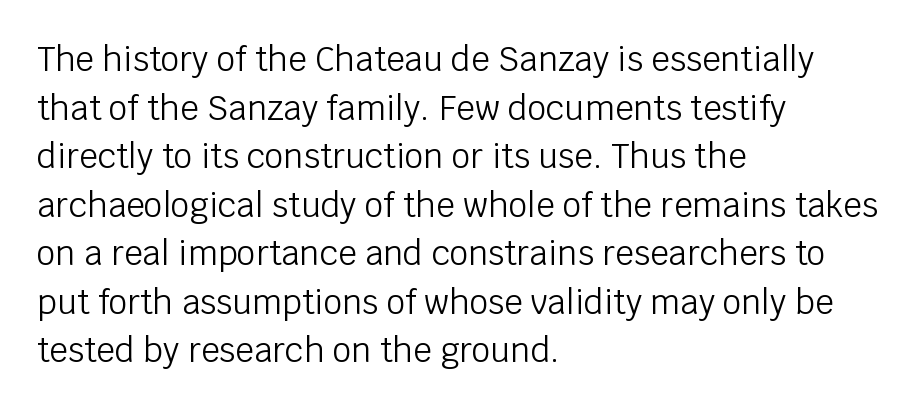
The type family on display is of the sans-serif kind. A typesetter would call this proportional, since set widths differ per character. The horizontal fit of the characters is conventional and even. This reads as an unemphasized weight, regular at the heaviest. Is the block centered? No — it sits flush against the left margin.
